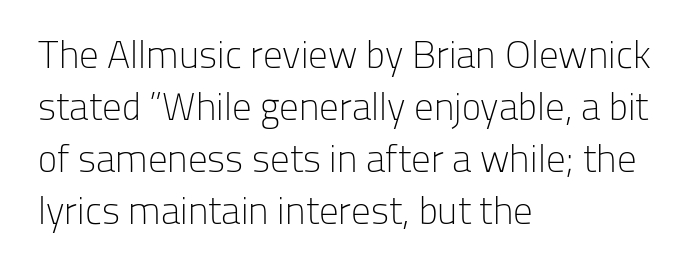
{"serif": "no", "italic": "no", "bold": "no", "weight": "light", "width": "normal", "stroke_contrast": "low", "x_height": "medium", "monospaced": "no", "underline": "no", "align": "left", "line_spacing": "normal", "line_spacing_ratio": 1.33, "letter_spacing": "normal", "letter_spacing_em": 0.0, "glyph_px": 39}
